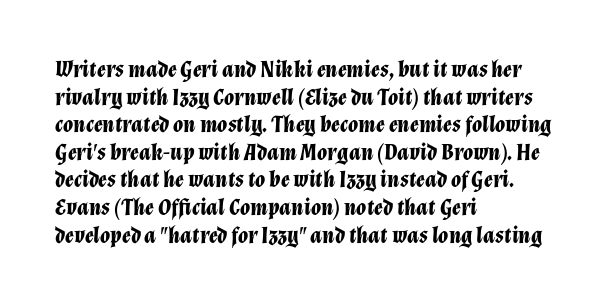
{"italic": "yes", "lean": "right", "slant_degrees": 12, "bold": "yes", "underline": "no", "align": "left", "line_spacing_ratio": 1.2, "letter_spacing": "normal", "letter_spacing_em": 0.0, "glyph_px": 23}
